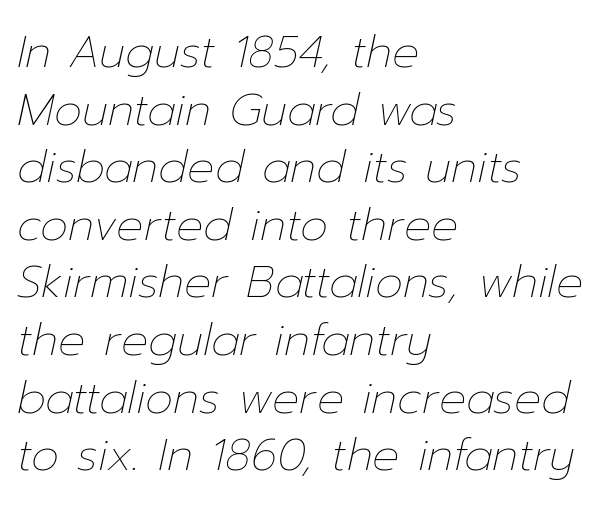
{"italic": "yes", "lean": "right", "slant_degrees": 12, "bold": "no", "weight": "thin", "width": "normal", "stroke_contrast": "low", "x_height": "medium", "monospaced": "no", "underline": "no", "align": "left", "line_spacing": "normal", "line_spacing_ratio": 1.28, "letter_spacing": "normal", "letter_spacing_em": 0.0, "glyph_px": 45}
